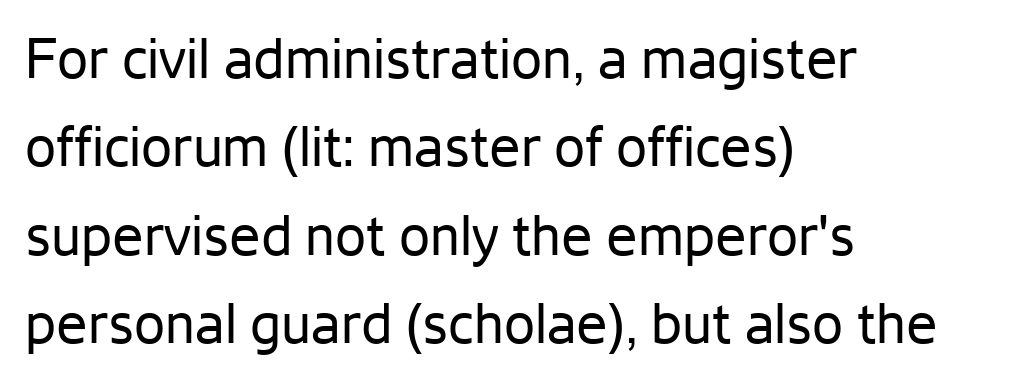
{"serif": "no", "italic": "no", "bold": "no", "weight": "regular", "width": "normal", "stroke_contrast": "low", "x_height": "medium", "monospaced": "no", "underline": "no", "align": "left", "line_spacing": "normal", "line_spacing_ratio": 1.58, "letter_spacing": "normal", "letter_spacing_em": 0.0, "glyph_px": 56}
